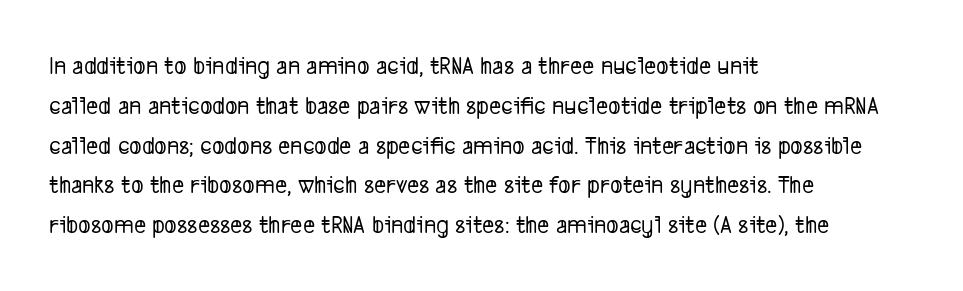
Q: Is the text underlined? A: No.
Q: How is the paragraph aligned? A: Left-aligned.
Q: Is the spacing between letters normal or unusually wide? A: Normal.
Q: Is the spacing between lines tight, normal or loose? A: Normal.
